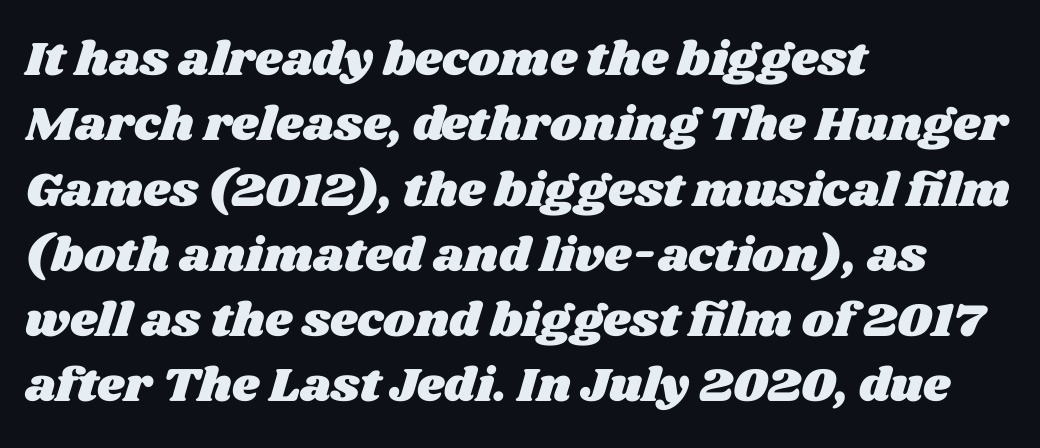
Horizontal bands of white between lines are of average thickness. This sample has the flowing, uneven cadence of proportional lettering. Is the letter spacing exaggerated? No — it looks like the ordinary default. Any mark beneath the type? The region is blank.
